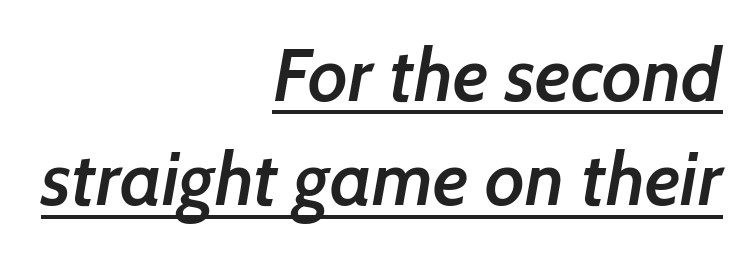
In terms of letterspacing, this is plain default setting. Looks like regular typesetting: each glyph gets only the width it needs. These characters rest on top of a visible drawn line. These lines carry some extra weight — a demibold, not a full bold.
